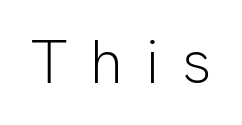
Nothing sits at the stroke ends, so this counts as sans-serif. There is plenty of visible air inserted between adjacent glyphs. The characters are drawn with everyday or finer stroke widths. The foot of each line stays bare and open. A typesetter would call this proportional, since set widths differ per character.
